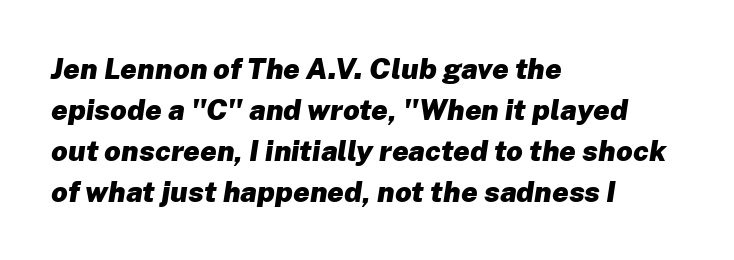
{"italic": "yes", "lean": "right", "slant_degrees": 8, "bold": "yes", "weight": "heavy", "width": "normal", "stroke_contrast": "low", "x_height": "medium", "monospaced": "no", "underline": "no", "align": "left", "line_spacing": "normal", "line_spacing_ratio": 1.41, "letter_spacing": "normal", "letter_spacing_em": 0.0, "glyph_px": 29}
